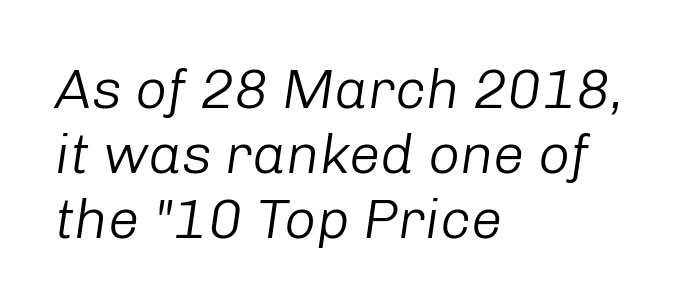
{"italic": "yes", "lean": "right", "slant_degrees": 8, "bold": "no", "weight": "light", "width": "normal", "stroke_contrast": "low", "x_height": "medium", "monospaced": "no", "underline": "no", "align": "left", "line_spacing_ratio": 1.16, "letter_spacing": "normal", "letter_spacing_em": 0.0, "glyph_px": 56}
